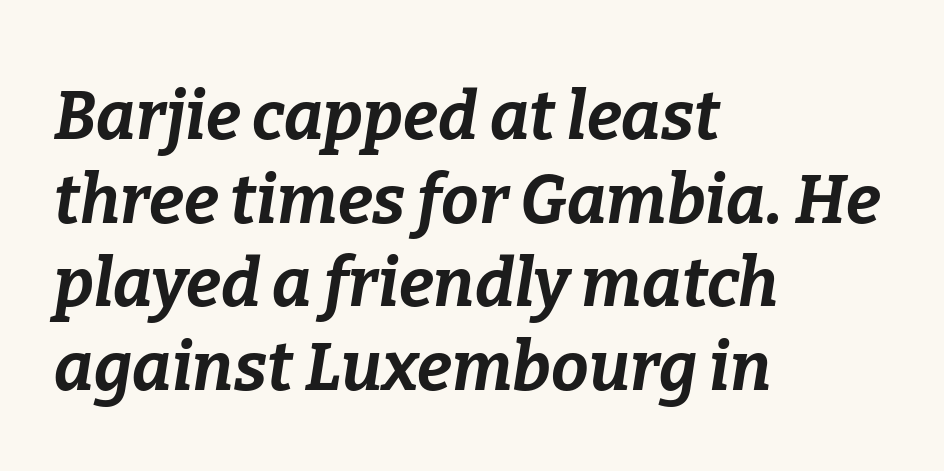
Q: Is the text bold? A: Yes.
Q: Is the text italic (slanted)? A: Yes, it leans right by about 9 degrees.
Q: Is the text underlined? A: No.
Q: How is the paragraph aligned? A: Left-aligned.
Q: Is the spacing between letters normal or unusually wide? A: Normal.
Q: Is the spacing between lines tight, normal or loose? A: Normal.
Q: Width (condensed, normal, or wide)? A: Normal.
Q: Stroke contrast? A: Low.
Q: x-height? A: Medium.
Q: Monospaced? A: No.
